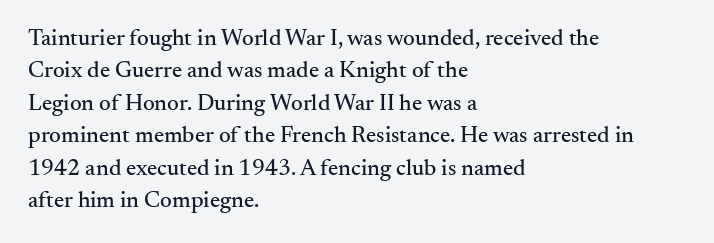
Rule under the text: the space is simply empty. Glyph-to-glyph distance matches everyday printed text. This block has exactly the height ordinary leading produces. Every character sits straight up, as roman type does. Teacher's note: observe the even left margin — that is flush-left alignment.
